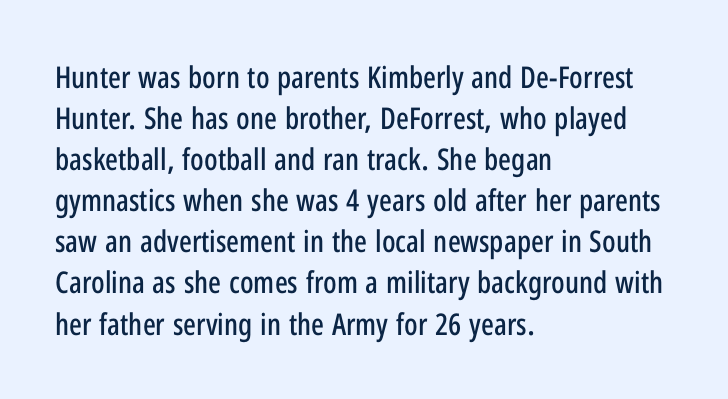
Character widths vary here, with narrow letters taking less room than wide ones. Nobody drew a line under any word here. If you measured baseline to baseline, you'd find a middling distance. The font family rendered here belongs to the sans-serif group. If you drew a ruler down the left edge, every line would touch it.
